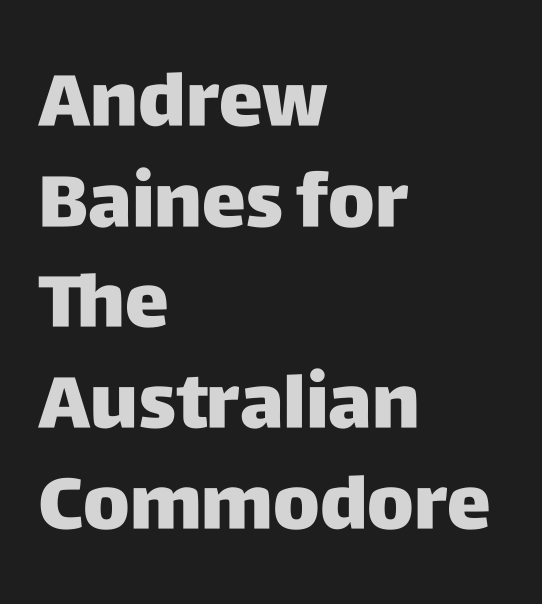
Q: Is the text italic (slanted)? A: No, it is upright.
Q: Is the typeface a serif or a sans-serif typeface? A: Sans-serif.
Q: Is the text underlined? A: No.
Q: How is the paragraph aligned? A: Left-aligned.
Q: Is the spacing between letters normal or unusually wide? A: Normal.
Q: Is the spacing between lines tight, normal or loose? A: Normal.
Q: Width (condensed, normal, or wide)? A: Normal.
Q: Stroke contrast? A: Low.
Q: x-height? A: Large.
Q: Monospaced? A: No.
